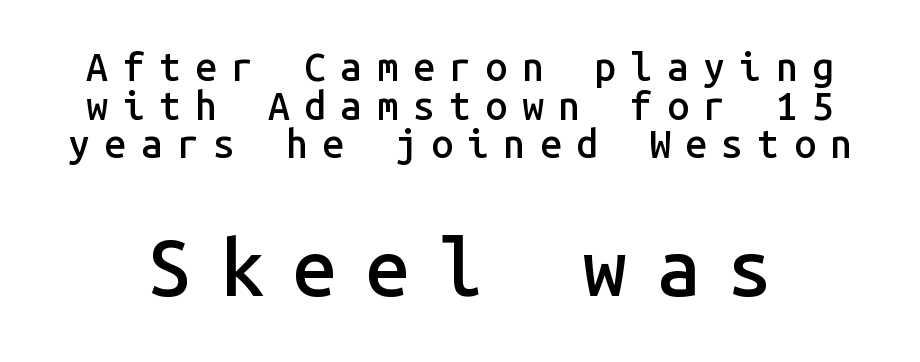
Line spacing here is tight. Character size in the trailing block exceeds that of the leading block. The letters stand straight up with perfectly vertical stems. Spacing verdict: monospaced, one width for all characters. Underlining? Definitely not there.
